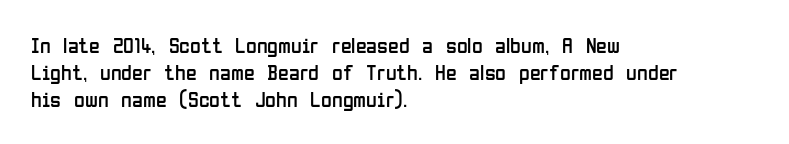
{"italic": "no", "bold": "no", "underline": "no", "align": "left", "line_spacing_ratio": 1.23, "letter_spacing": "normal", "letter_spacing_em": 0.0, "glyph_px": 22}
